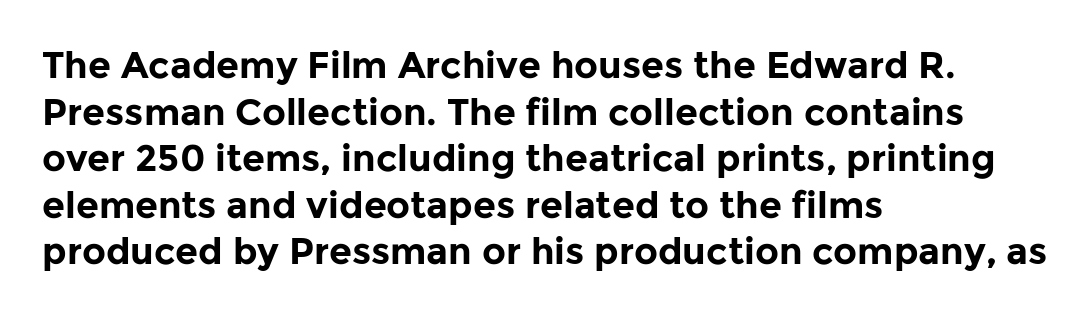
The image shows 37 px bold sans-serif type, upright; set left-aligned, normal line spacing (1.26x), normal letter spacing, not underlined; low stroke contrast and a medium x-height.
